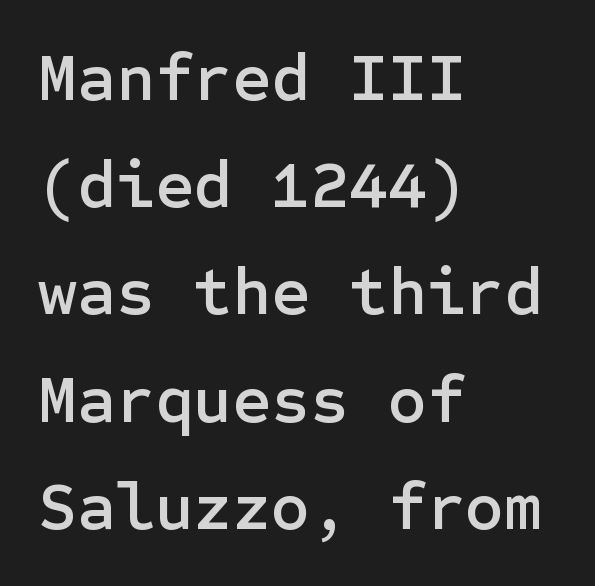
The image shows 67 px sans-serif type, upright; set left-aligned, normal line spacing (1.6x), normal letter spacing, not underlined; low stroke contrast and a medium x-height.
